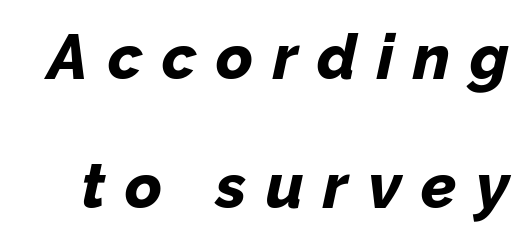
The image shows 63 px bold type, italic (leaning right); set loose line spacing (2.05x), unusually wide letter spacing (+0.31 em), not underlined; low stroke contrast and a medium x-height.
